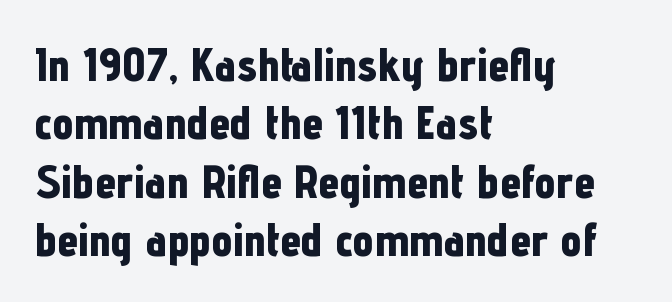
{"serif": "no", "italic": "no", "bold": "yes", "weight": "bold", "width": "condensed", "stroke_contrast": "low", "x_height": "medium", "monospaced": "no", "underline": "no", "align": "left", "line_spacing_ratio": 1.24, "letter_spacing": "normal", "letter_spacing_em": 0.0, "glyph_px": 47}
